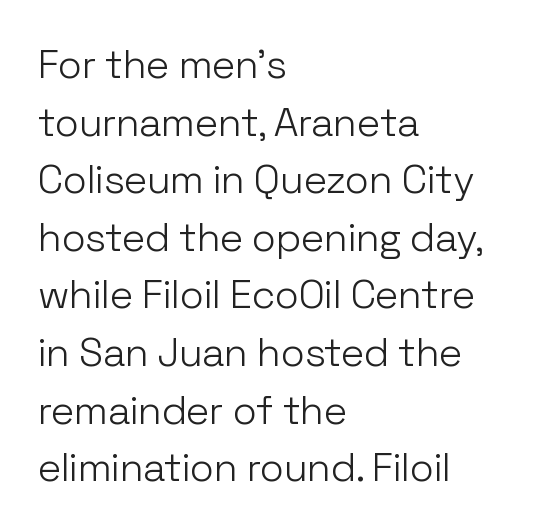
Vertically, the passage feels balanced, rows spaced as you'd expect. This is sans-serif lettering, the kind often seen on screens and signage. The letters sit at their default tracking, neither squeezed nor spread. Posture: straight, roman, zero tilt.
